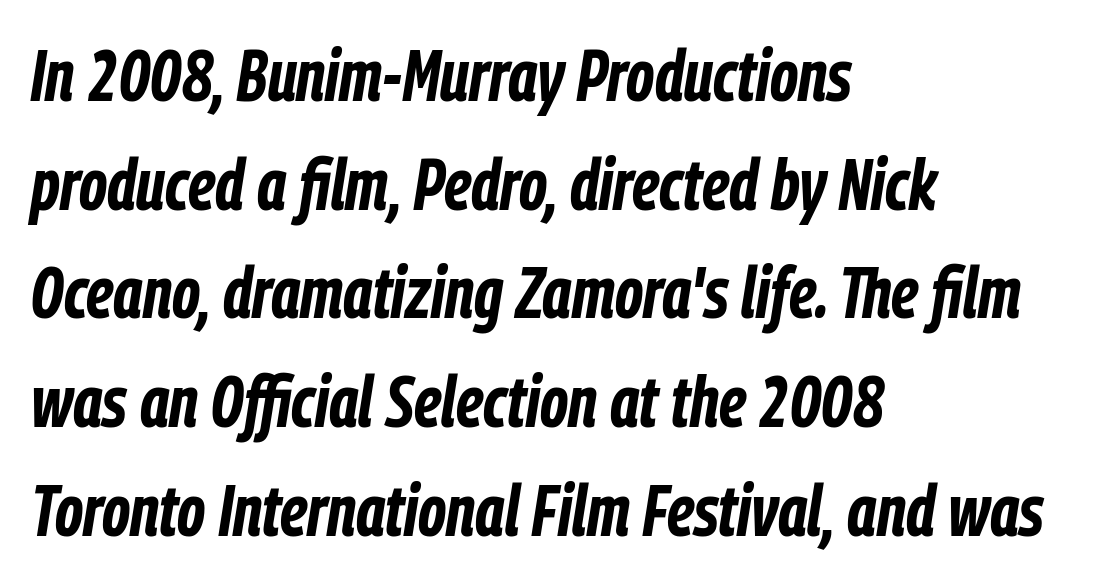
{"italic": "yes", "lean": "right", "slant_degrees": 9, "bold": "yes", "weight": "bold", "width": "condensed", "stroke_contrast": "low", "x_height": "medium", "monospaced": "no", "underline": "no", "align": "left", "line_spacing": "normal", "line_spacing_ratio": 1.51, "letter_spacing": "normal", "letter_spacing_em": 0.0, "glyph_px": 72}
